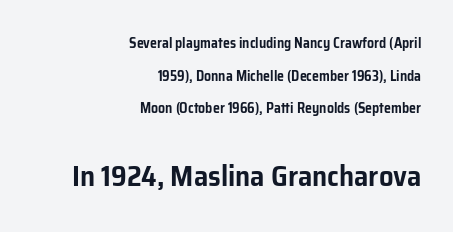
Q: Is the text italic (slanted)? A: No, it is upright.
Q: Is the typeface a serif or a sans-serif typeface? A: Sans-serif.
Q: Is the text underlined? A: No.
Q: How is the paragraph aligned? A: Right-aligned.
Q: Is the spacing between letters normal or unusually wide? A: Normal.
Q: Is the spacing between lines tight, normal or loose? A: Loose.
Q: Which block of text is set in a larger size, the first (top) or the second (bottom)? A: The second (bottom) one.
Q: Width (condensed, normal, or wide)? A: Normal.
Q: Stroke contrast? A: Low.
Q: x-height? A: Medium.
Q: Monospaced? A: No.
